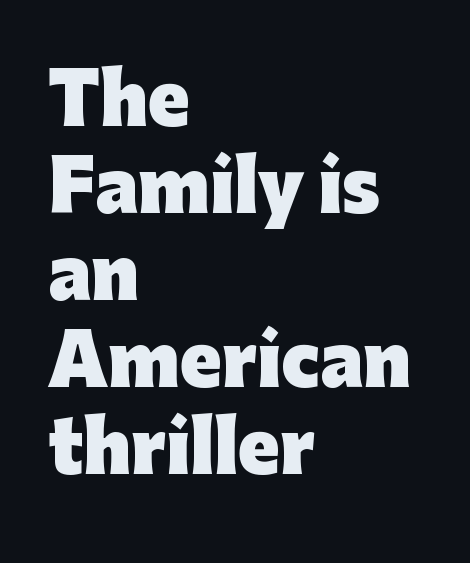
In terms of weight, the rendering is a true, heavy bold. What kind of face is this? One without serifs — a sans. Casual observation: everything's shoved over to the left. Characters follow at the spacing the type designer built in. Ordinary non-slanted type is in use. Beneath every word, the page is bare.
